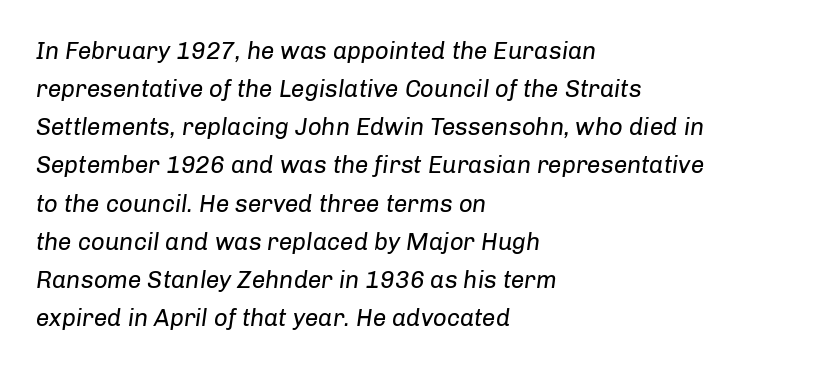
The space beneath each line is pristine and unruled. Unbolded letterforms with no extra heft. No extra tracking has been applied to these lines. Does the leading feel generous? No, just average. Is the type slanted? Yes — the strokes lean at a clear angle.
